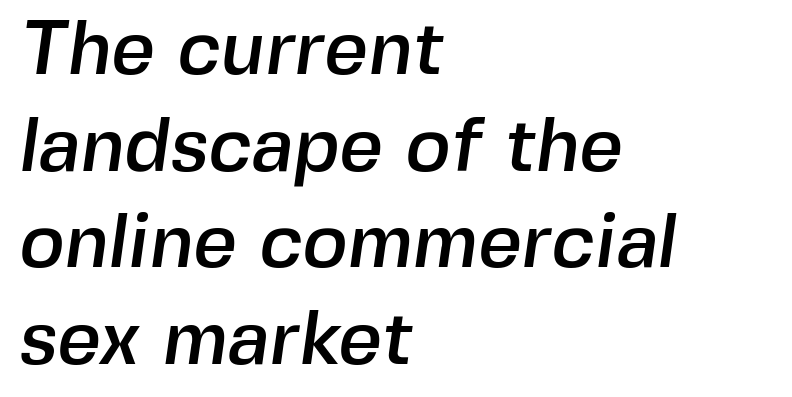
Q: Is the typeface a serif or a sans-serif typeface? A: Sans-serif.
Q: Is the text underlined? A: No.
Q: How is the paragraph aligned? A: Left-aligned.
Q: Is the spacing between letters normal or unusually wide? A: Normal.
Q: Is the spacing between lines tight, normal or loose? A: Normal.
Q: Width (condensed, normal, or wide)? A: Normal.
Q: x-height? A: Medium.
Q: Monospaced? A: No.
